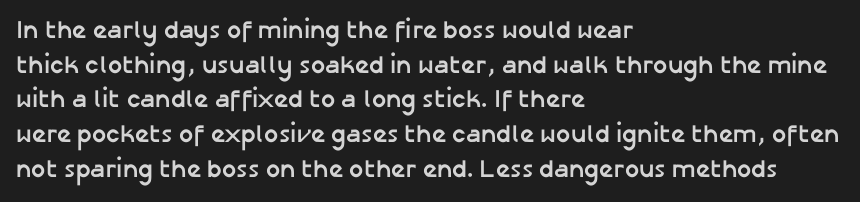
Q: Is the text bold? A: Yes.
Q: Is the text italic (slanted)? A: No, it is upright.
Q: Is the text underlined? A: No.
Q: How is the paragraph aligned? A: Left-aligned.
Q: Is the spacing between letters normal or unusually wide? A: Normal.
Q: Is the spacing between lines tight, normal or loose? A: Normal.
